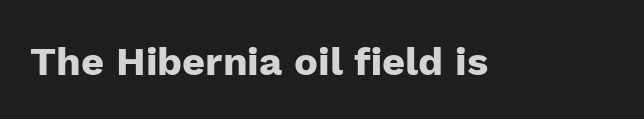
{"serif": "no", "italic": "no", "bold": "yes", "weight": "heavy", "width": "normal", "stroke_contrast": "low", "x_height": "medium", "monospaced": "no", "underline": "no", "letter_spacing": "normal", "letter_spacing_em": 0.0, "glyph_px": 40}
